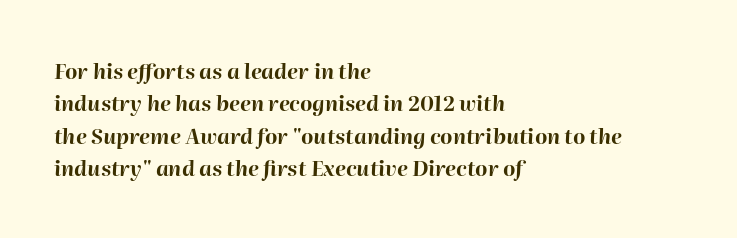
The image shows 21 px bold type, italic (leaning right); set left-aligned, normal line spacing (1.54x), normal letter spacing, not underlined.
